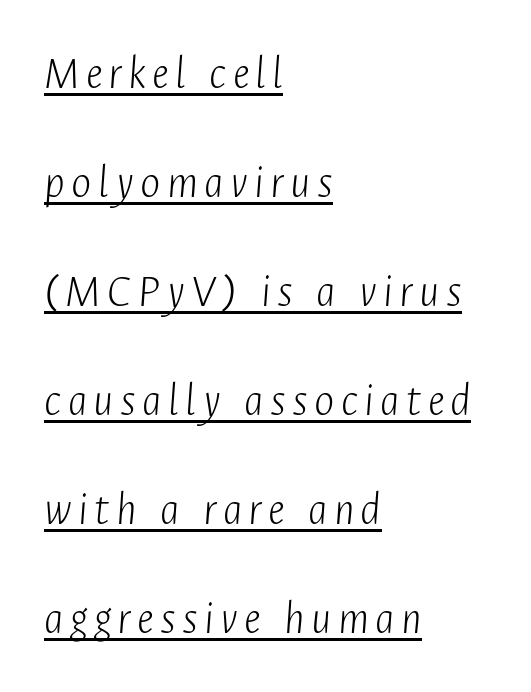
Q: Is the text bold? A: No.
Q: Is the text italic (slanted)? A: Yes, it leans right by about 4 degrees.
Q: Is the text underlined? A: Yes.
Q: How is the paragraph aligned? A: Left-aligned.
Q: Is the spacing between lines tight, normal or loose? A: Loose.
Q: Width (condensed, normal, or wide)? A: Condensed.
Q: Stroke contrast? A: Low.
Q: x-height? A: Medium.
Q: Monospaced? A: No.
